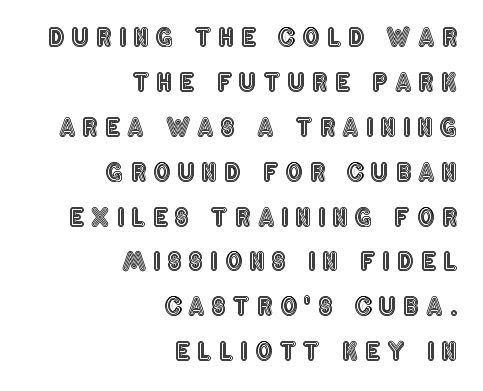
Quick note: not italic, upright. Display-style spreading of the glyphs; the letterfit is very open. Layout note: lines flush right. Has an underline been added? It has not.
